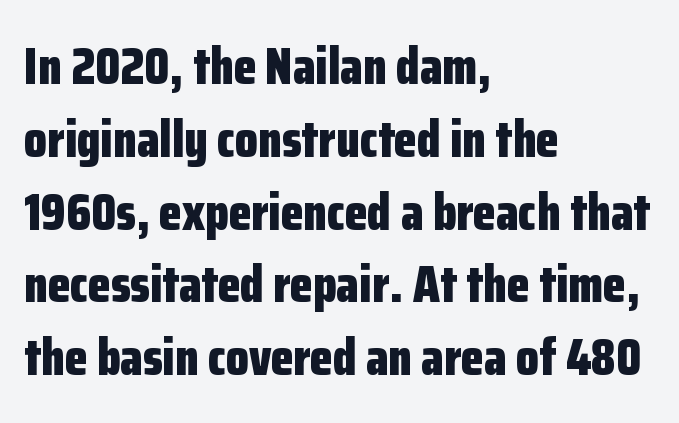
{"serif": "no", "italic": "no", "bold": "yes", "weight": "bold", "width": "condensed", "stroke_contrast": "low", "x_height": "medium", "monospaced": "no", "underline": "no", "align": "left", "line_spacing": "normal", "line_spacing_ratio": 1.4, "letter_spacing": "normal", "letter_spacing_em": 0.0, "glyph_px": 52}
